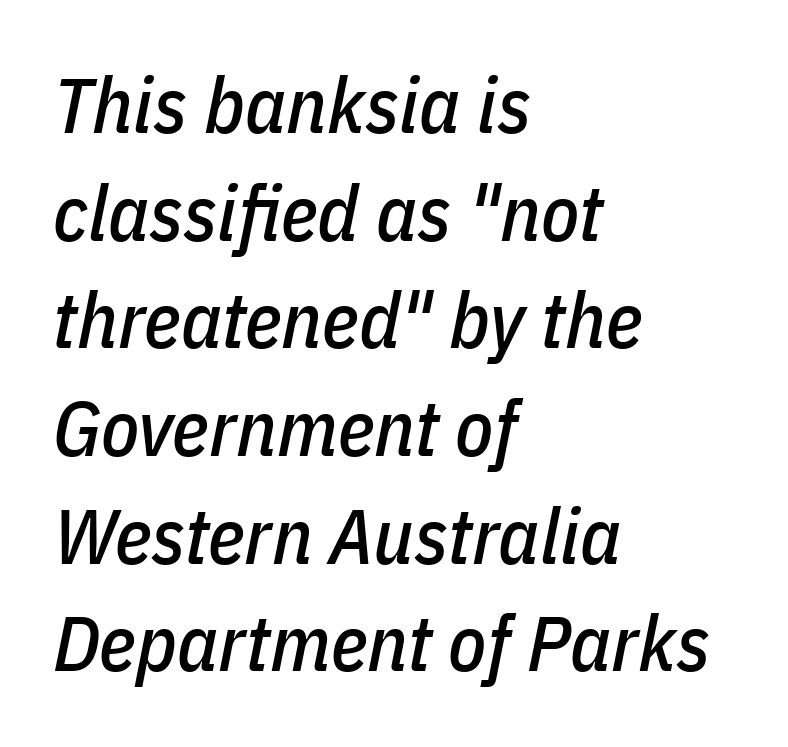
Q: Is the text italic (slanted)? A: Yes, it leans right by about 11 degrees.
Q: Is the text underlined? A: No.
Q: How is the paragraph aligned? A: Left-aligned.
Q: Is the spacing between letters normal or unusually wide? A: Normal.
Q: Is the spacing between lines tight, normal or loose? A: Normal.
Q: Width (condensed, normal, or wide)? A: Condensed.
Q: Stroke contrast? A: Low.
Q: x-height? A: Medium.
Q: Monospaced? A: No.
